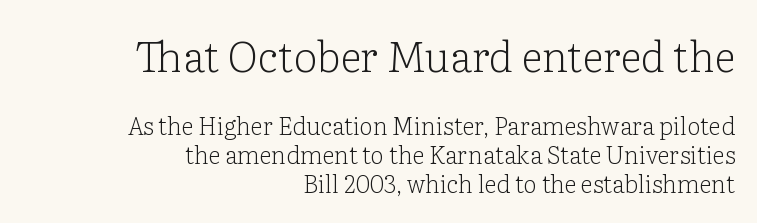
Glance below the letters and you will spot only blank space. Do the characters align in a grid? No, the font is proportional. Every row of glyphs terminates at an identical x-position on the right. In terms of letterform style, serifs are clearly present. Every stem runs plumb, perpendicular to the baseline.
